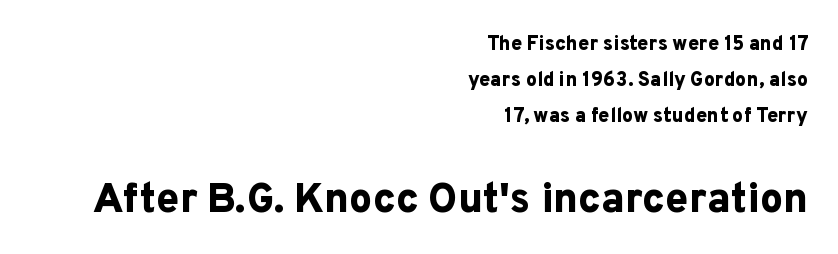
Q: Is the text bold? A: Yes.
Q: Is the text italic (slanted)? A: No, it is upright.
Q: Is the typeface a serif or a sans-serif typeface? A: Sans-serif.
Q: Is the text underlined? A: No.
Q: How is the paragraph aligned? A: Right-aligned.
Q: Is the spacing between letters normal or unusually wide? A: Normal.
Q: Which block of text is set in a larger size, the first (top) or the second (bottom)? A: The second (bottom) one.
Q: Width (condensed, normal, or wide)? A: Normal.
Q: Stroke contrast? A: Low.
Q: x-height? A: Medium.
Q: Monospaced? A: No.
